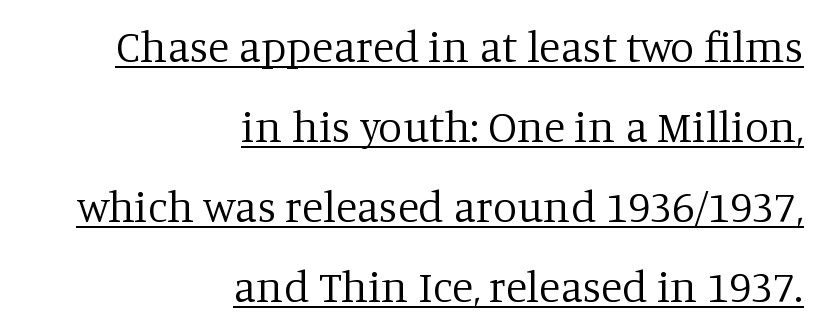
Posture: upright roman. The words here are underlined. The type is set solid horizontally, with unmodified tracking. Leftover space on each line is placed entirely before the opening word. This rendering employs a face with finishing strokes, i.e., a serif. The letters advance in unequal steps, a hallmark of proportional type.
